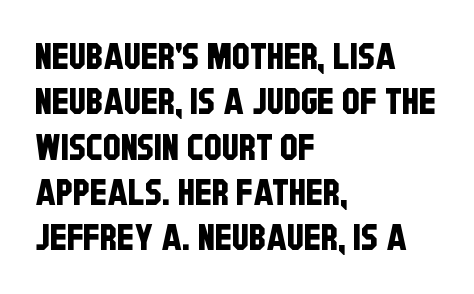
The image shows 36 px condensed sans-serif type; set left-aligned, normal line spacing (1.26x), normal letter spacing, not underlined; low stroke contrast and a large x-height.
